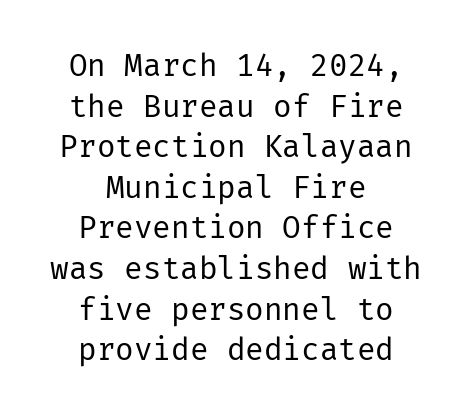
Q: Is the text bold? A: No.
Q: Is the text italic (slanted)? A: No, it is upright.
Q: Is the typeface a serif or a sans-serif typeface? A: Sans-serif.
Q: Is the text underlined? A: No.
Q: How is the paragraph aligned? A: Centered.
Q: Is the spacing between letters normal or unusually wide? A: Normal.
Q: Is the spacing between lines tight, normal or loose? A: Normal.
Q: Width (condensed, normal, or wide)? A: Normal.
Q: Stroke contrast? A: Low.
Q: x-height? A: Medium.
